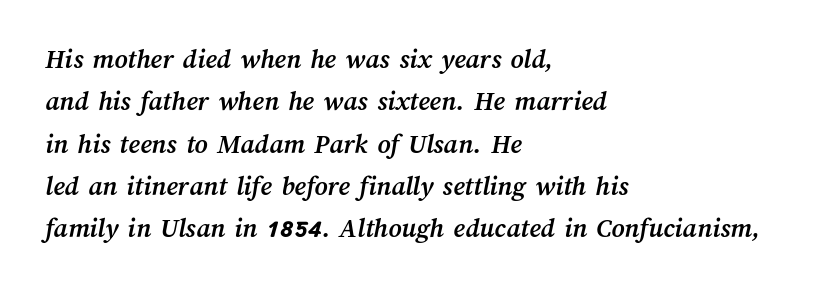
Honestly, the letter spacing is just normal — you wouldn't notice it. Spacing verdict: proportional, widths tailored to each character. Typesetter's note: full bold, strokes at maximum text heaviness. Quick note: interline space is typical. The strip under each line holds only bare page. Which margin do the lines hug? The left one — the right edge is uneven.
